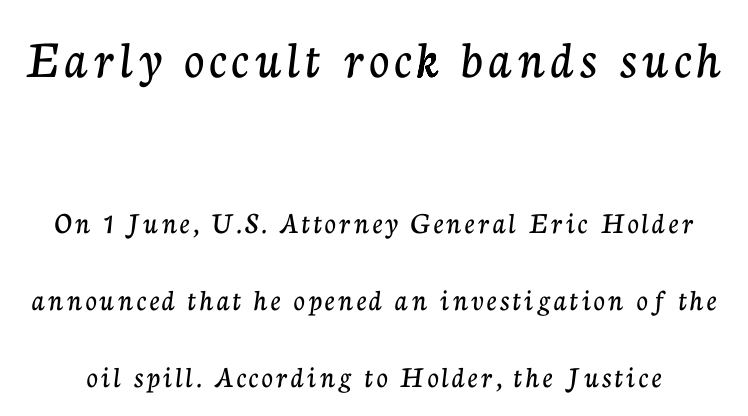
Q: Is the text italic (slanted)? A: Yes.
Q: Is the typeface a serif or a sans-serif typeface? A: Serif.
Q: Is the text underlined? A: No.
Q: Is the spacing between lines tight, normal or loose? A: Loose.
Q: Which block of text is set in a larger size, the first (top) or the second (bottom)? A: The first (top) one.
Q: Width (condensed, normal, or wide)? A: Normal.
Q: Stroke contrast? A: Low.
Q: x-height? A: Medium.
Q: Monospaced? A: No.
